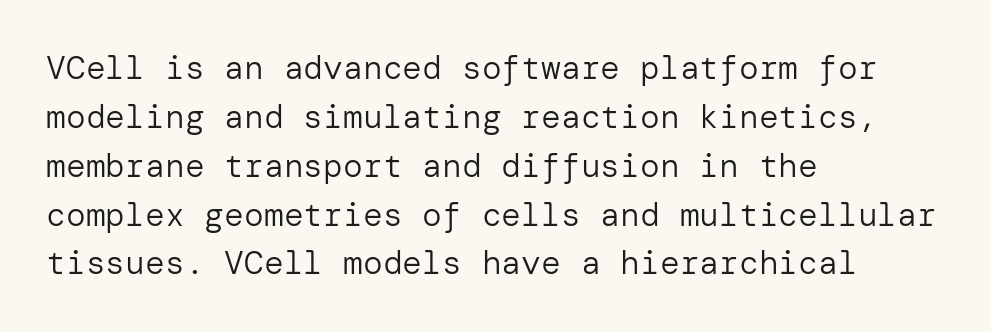
In terms of letterform style, serifs are entirely absent. The space beneath each line is pristine and unruled. Heft: none added — not bold. The face used here is rendered with its standard letterfit. Reading down the column, the eye jumps a familiar distance to each next line.
